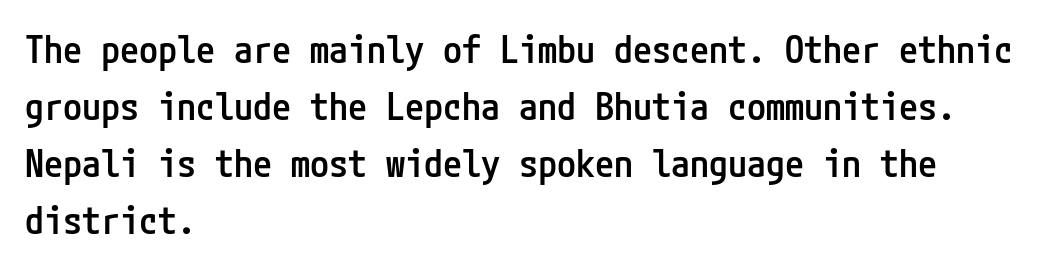
Q: Is the text bold? A: Semi-bold.
Q: Is the text italic (slanted)? A: No, it is upright.
Q: Is the typeface a serif or a sans-serif typeface? A: Sans-serif.
Q: Is the text underlined? A: No.
Q: How is the paragraph aligned? A: Left-aligned.
Q: Is the spacing between letters normal or unusually wide? A: Normal.
Q: Is the spacing between lines tight, normal or loose? A: Normal.
Q: Width (condensed, normal, or wide)? A: Condensed.
Q: Stroke contrast? A: Low.
Q: x-height? A: Medium.
